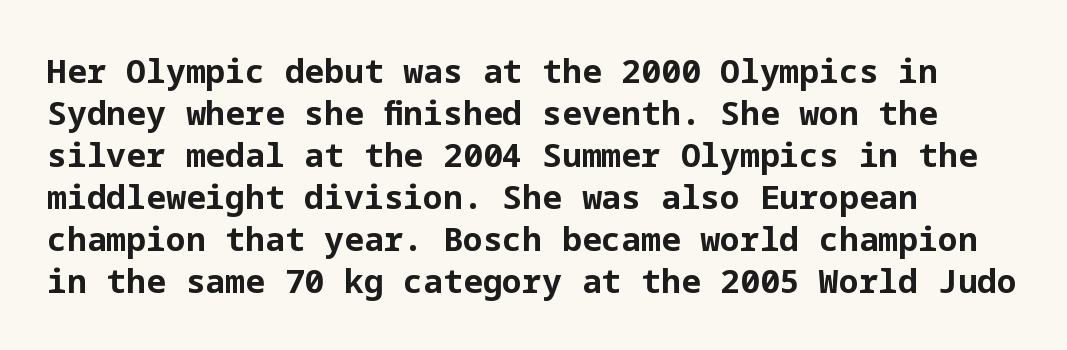
Every stem runs plumb, perpendicular to the baseline. The string is rendered with underlining switched off. Observe the absence of serifs on each vertical stroke in this sample. Line beginnings align vertically; line endings do not.
